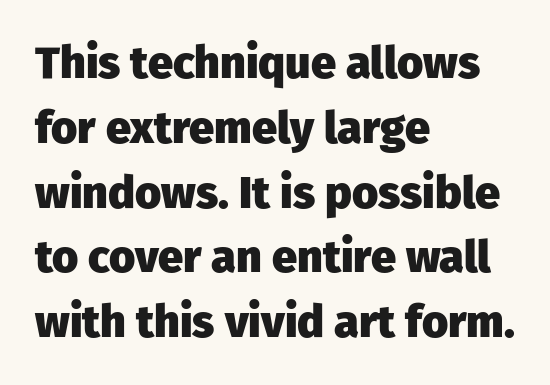
Q: Is the text bold? A: Yes.
Q: Is the text italic (slanted)? A: No, it is upright.
Q: Is the typeface a serif or a sans-serif typeface? A: Sans-serif.
Q: Is the text underlined? A: No.
Q: How is the paragraph aligned? A: Left-aligned.
Q: Is the spacing between letters normal or unusually wide? A: Normal.
Q: Is the spacing between lines tight, normal or loose? A: Normal.
Q: Width (condensed, normal, or wide)? A: Normal.
Q: Stroke contrast? A: Low.
Q: x-height? A: Medium.
Q: Monospaced? A: No.
